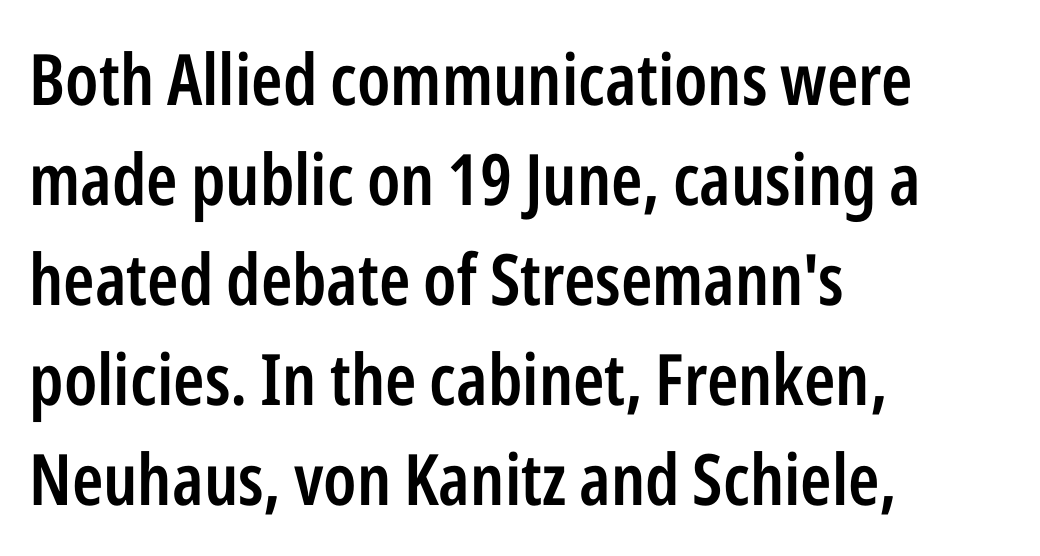
Q: Is the text bold? A: Semi-bold.
Q: Is the text italic (slanted)? A: No, it is upright.
Q: Is the typeface a serif or a sans-serif typeface? A: Sans-serif.
Q: Is the text underlined? A: No.
Q: How is the paragraph aligned? A: Left-aligned.
Q: Is the spacing between letters normal or unusually wide? A: Normal.
Q: Is the spacing between lines tight, normal or loose? A: Normal.
Q: Width (condensed, normal, or wide)? A: Condensed.
Q: Stroke contrast? A: Low.
Q: x-height? A: Medium.
Q: Monospaced? A: No.
